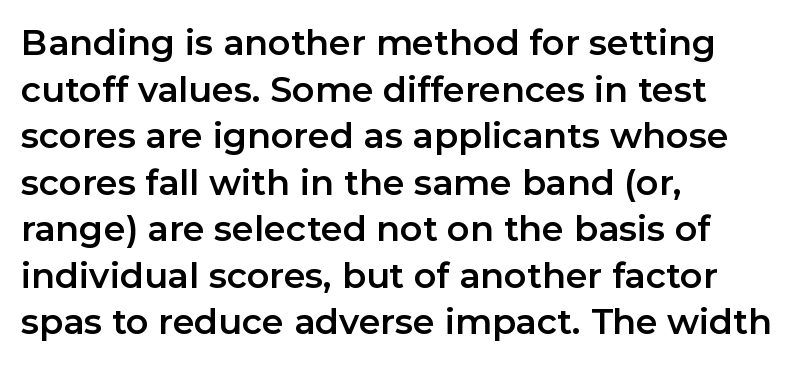
{"serif": "no", "italic": "no", "width": "normal", "stroke_contrast": "low", "x_height": "medium", "monospaced": "no", "underline": "no", "align": "left", "line_spacing": "normal", "line_spacing_ratio": 1.33, "letter_spacing": "normal", "letter_spacing_em": 0.0, "glyph_px": 35}
